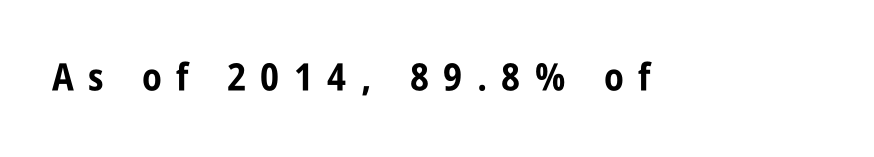
Look at the stroke-to-counter ratio: heavy, a bold. The lettering holds an erect, upright posture throughout. This rendering widens character spacing well past its baseline value. Character widths vary here, with narrow letters taking less room than wide ones.
